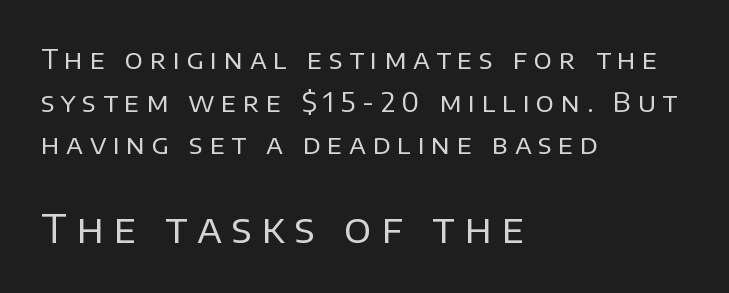
Q: Is the text bold? A: No.
Q: Is the text italic (slanted)? A: No, it is upright.
Q: Is the typeface a serif or a sans-serif typeface? A: Sans-serif.
Q: Is the text underlined? A: No.
Q: How is the paragraph aligned? A: Left-aligned.
Q: Is the spacing between letters normal or unusually wide? A: Unusually wide.
Q: Is the spacing between lines tight, normal or loose? A: Normal.
Q: Which block of text is set in a larger size, the first (top) or the second (bottom)? A: The second (bottom) one.
Q: Width (condensed, normal, or wide)? A: Normal.
Q: Stroke contrast? A: Low.
Q: x-height? A: Large.
Q: Monospaced? A: No.
